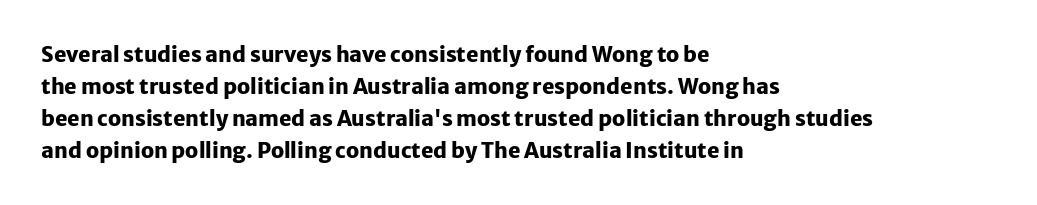
The image shows 21 px bold type, upright; set left-aligned, normal line spacing (1.52x), normal letter spacing, not underlined.
